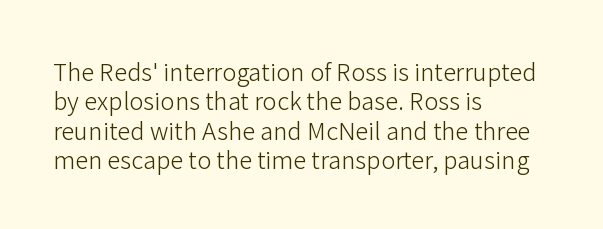
{"italic": "no", "bold": "no", "underline": "no", "align": "left", "line_spacing_ratio": 1.22, "letter_spacing": "normal", "letter_spacing_em": 0.0, "glyph_px": 24}
